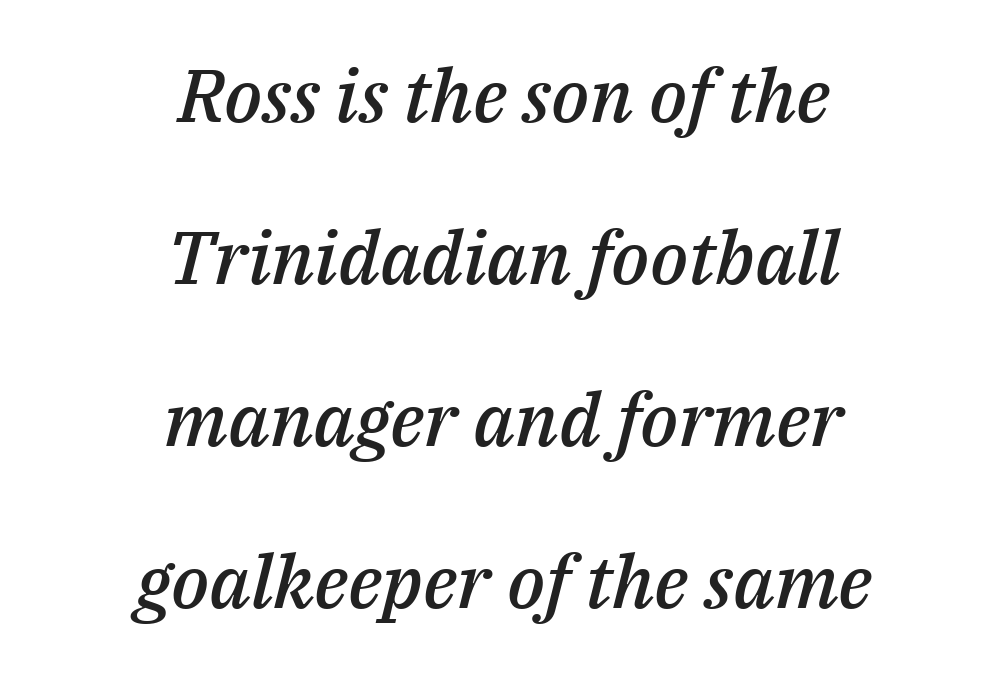
{"italic": "yes", "lean": "right", "slant_degrees": 14, "bold": "semi", "weight": "semibold", "width": "normal", "stroke_contrast": "medium", "x_height": "medium", "monospaced": "no", "underline": "no", "align": "center", "line_spacing": "loose", "line_spacing_ratio": 2.19, "letter_spacing": "normal", "letter_spacing_em": 0.0, "glyph_px": 74}
